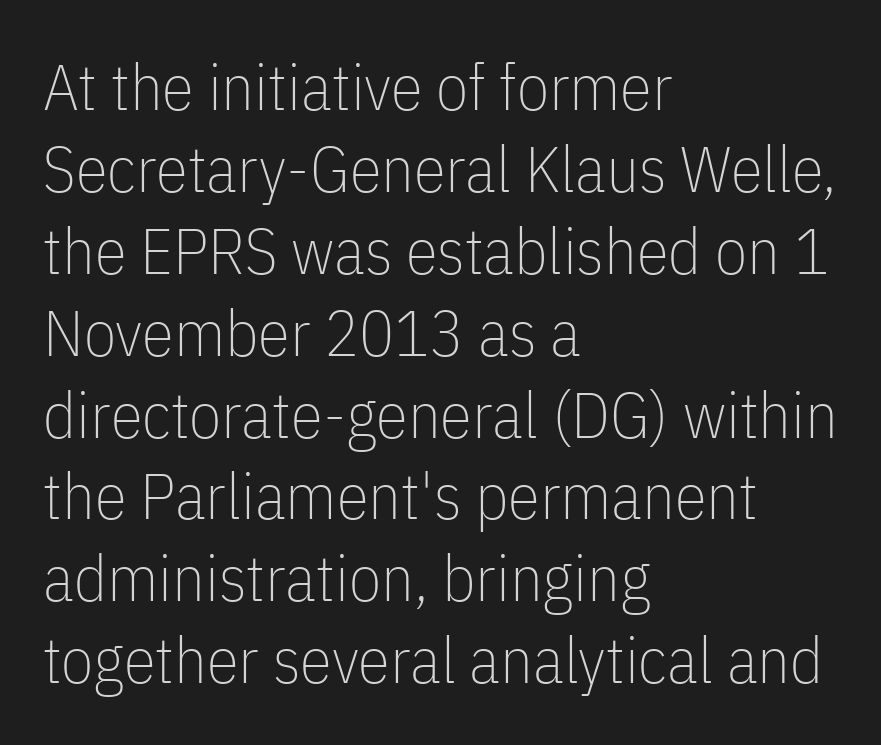
{"serif": "no", "italic": "no", "bold": "no", "weight": "thin", "width": "condensed", "stroke_contrast": "low", "x_height": "medium", "monospaced": "no", "underline": "no", "align": "left", "line_spacing": "normal", "line_spacing_ratio": 1.26, "letter_spacing": "normal", "letter_spacing_em": 0.0, "glyph_px": 65}
